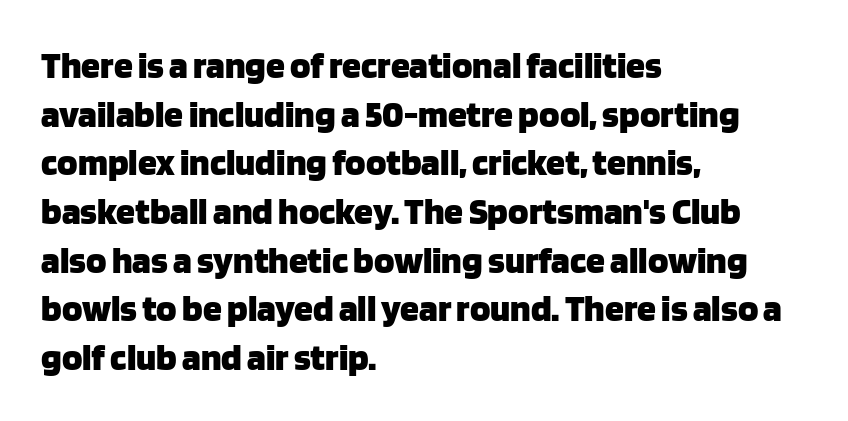
The image shows 38 px heavy sans-serif type, upright; set left-aligned, normal line spacing (1.28x), normal letter spacing, not underlined; low stroke contrast and a large x-height.
